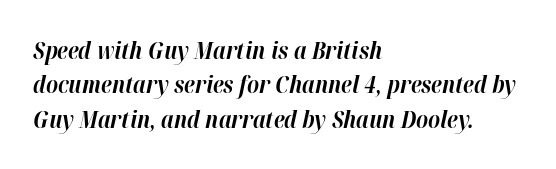
Q: Is the text bold? A: Yes.
Q: Is the text italic (slanted)? A: Yes, it leans right by about 12 degrees.
Q: Is the text underlined? A: No.
Q: How is the paragraph aligned? A: Left-aligned.
Q: Is the spacing between letters normal or unusually wide? A: Normal.
Q: Is the spacing between lines tight, normal or loose? A: Normal.
